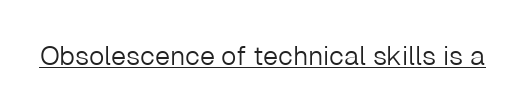
Vertical stems look standard width or narrower in stroke. This sample carries an underscore along the baseline area. Notice how the stems are strictly vertical — no italics here. Spacing between characters is what you'd get straight out of the box.
